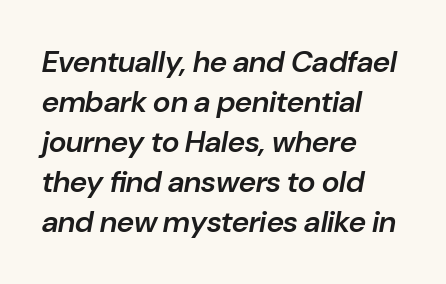
Q: Is the text bold? A: Semi-bold.
Q: Is the text italic (slanted)? A: Yes, it leans right by about 10 degrees.
Q: Is the text underlined? A: No.
Q: How is the paragraph aligned? A: Left-aligned.
Q: Is the spacing between letters normal or unusually wide? A: Normal.
Q: Is the spacing between lines tight, normal or loose? A: Normal.
Q: Width (condensed, normal, or wide)? A: Normal.
Q: Stroke contrast? A: Low.
Q: x-height? A: Medium.
Q: Monospaced? A: No.
